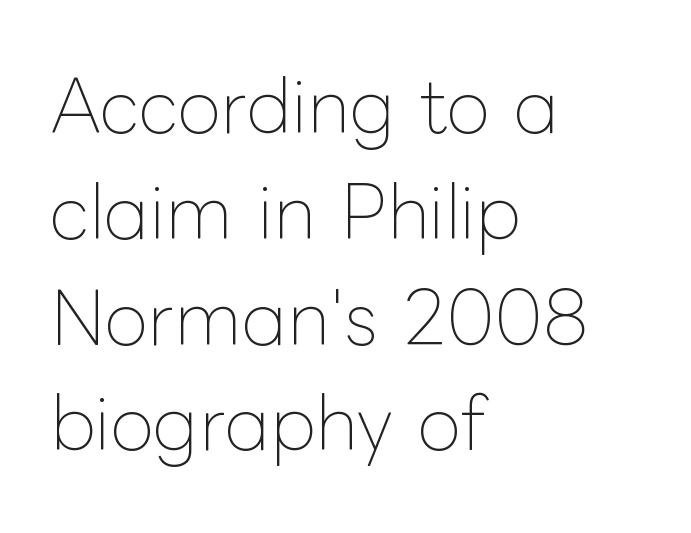
Q: Is the text bold? A: No.
Q: Is the text italic (slanted)? A: No, it is upright.
Q: Is the text underlined? A: No.
Q: How is the paragraph aligned? A: Left-aligned.
Q: Is the spacing between letters normal or unusually wide? A: Normal.
Q: Is the spacing between lines tight, normal or loose? A: Normal.
Q: Width (condensed, normal, or wide)? A: Normal.
Q: Stroke contrast? A: Low.
Q: x-height? A: Medium.
Q: Monospaced? A: No.
